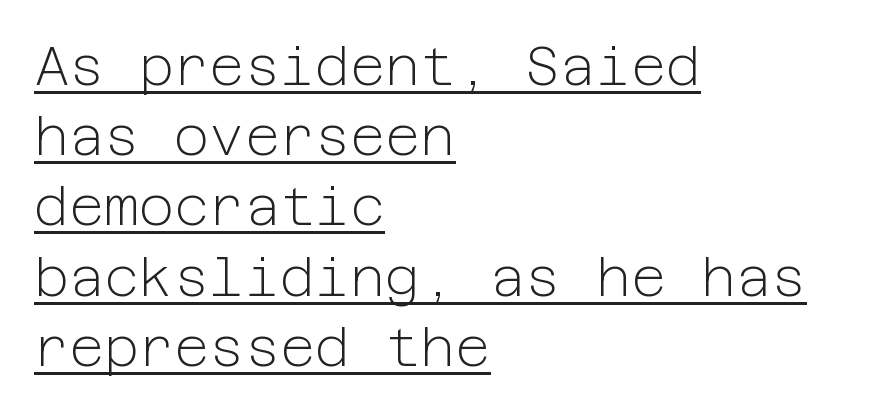
Typographically, this falls in the sans-serif category. Every row of glyphs begins at an identical x-position on the left. The letterforms sit at book weight or below. This sample carries an underscore along the baseline area.
